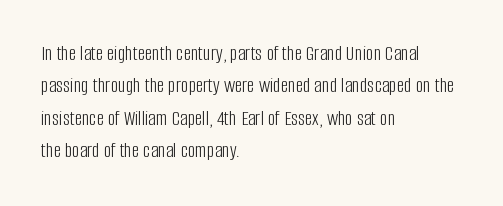
{"italic": "no", "bold": "no", "underline": "no", "align": "left", "line_spacing": "normal", "line_spacing_ratio": 1.54, "letter_spacing": "normal", "letter_spacing_em": 0.0, "glyph_px": 21}
